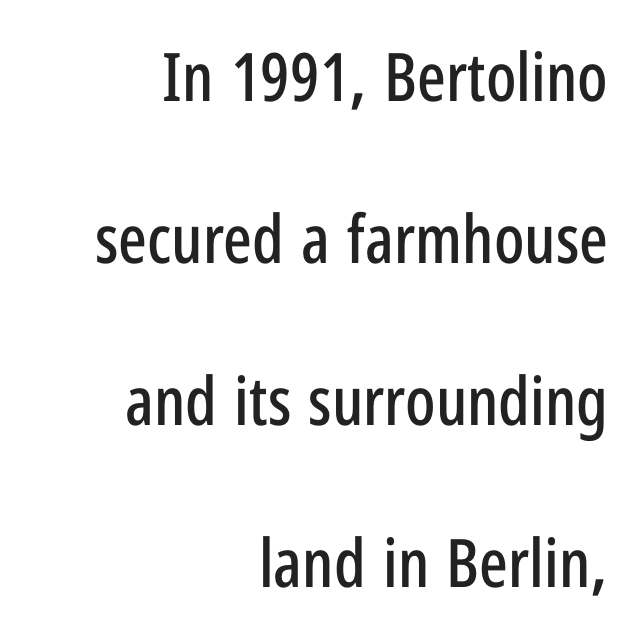
Q: Is the text italic (slanted)? A: No, it is upright.
Q: Is the typeface a serif or a sans-serif typeface? A: Sans-serif.
Q: Is the text underlined? A: No.
Q: How is the paragraph aligned? A: Right-aligned.
Q: Is the spacing between letters normal or unusually wide? A: Normal.
Q: Is the spacing between lines tight, normal or loose? A: Loose.
Q: Width (condensed, normal, or wide)? A: Condensed.
Q: Stroke contrast? A: Low.
Q: x-height? A: Medium.
Q: Monospaced? A: No.
